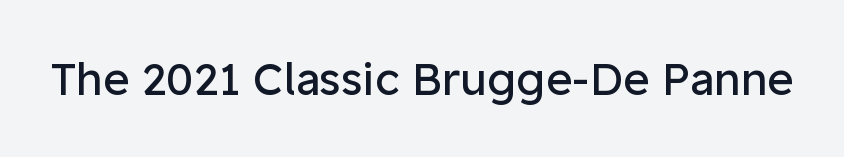
Look at the tracking — it's just the regular setting, nothing added. To sum up the face: it is a sans, with no serifs. Varying glyph widths throughout — classic text-font behaviour. Weight class: somewhere from thin through regular. Lines of text with bare space underneath.
